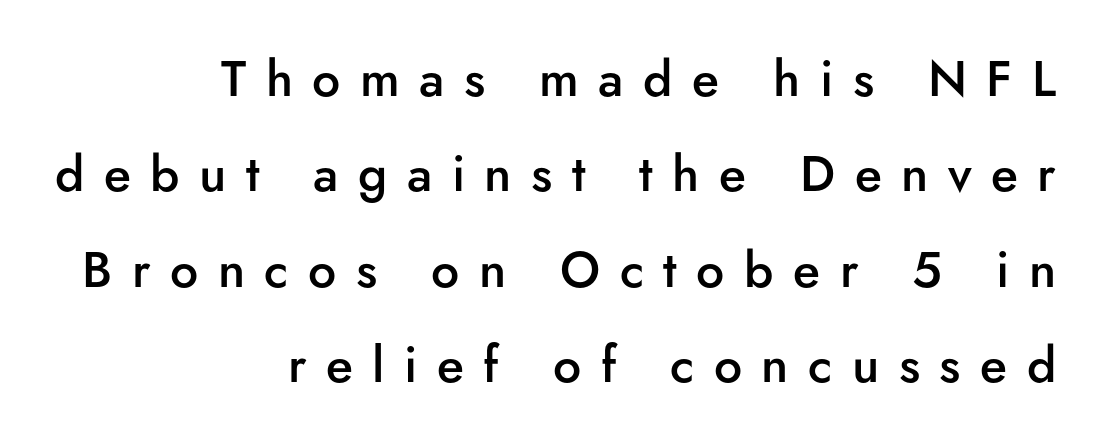
Q: Is the text bold? A: Semi-bold.
Q: Is the text italic (slanted)? A: No, it is upright.
Q: Is the typeface a serif or a sans-serif typeface? A: Sans-serif.
Q: Is the text underlined? A: No.
Q: How is the paragraph aligned? A: Right-aligned.
Q: Is the spacing between letters normal or unusually wide? A: Unusually wide.
Q: Is the spacing between lines tight, normal or loose? A: Loose.
Q: Width (condensed, normal, or wide)? A: Normal.
Q: Stroke contrast? A: Low.
Q: x-height? A: Small.
Q: Monospaced? A: No.
